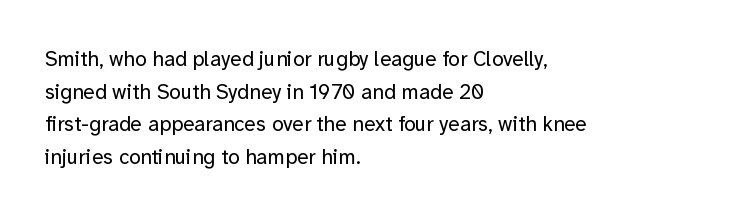
The axis of the letterforms is exactly vertical. Here the glyphs are tracked normally, forming tight word shapes. Descenders hang freely into open space. Line beginnings align vertically; line endings do not. The rows are spaced the way most documents space them.
